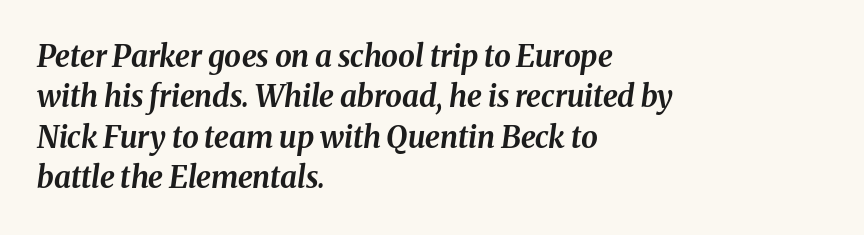
The image shows 30 px bold type, italic (leaning right); set left-aligned, normal line spacing (1.35x), normal letter spacing, not underlined; medium stroke contrast and a medium x-height.
